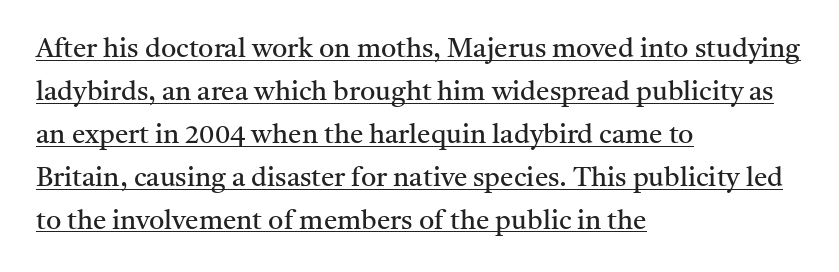
{"italic": "no", "bold": "no", "underline": "yes", "align": "left", "line_spacing": "normal", "line_spacing_ratio": 1.59, "letter_spacing": "normal", "letter_spacing_em": 0.0, "glyph_px": 27}
